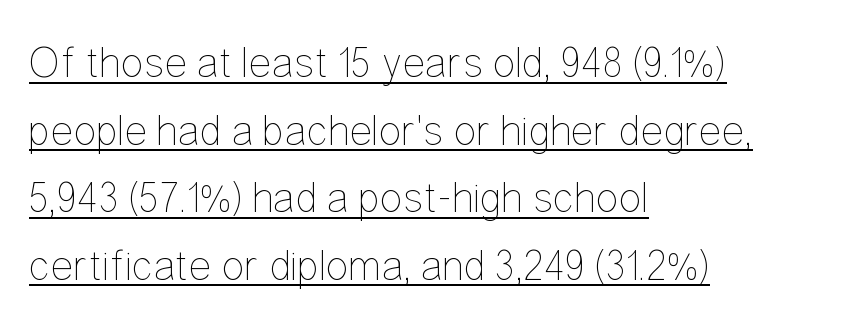
Q: Is the text bold? A: No.
Q: Is the text italic (slanted)? A: No, it is upright.
Q: Is the text underlined? A: Yes.
Q: How is the paragraph aligned? A: Left-aligned.
Q: Is the spacing between letters normal or unusually wide? A: Normal.
Q: Is the spacing between lines tight, normal or loose? A: Normal.
Q: Width (condensed, normal, or wide)? A: Condensed.
Q: Stroke contrast? A: Low.
Q: x-height? A: Medium.
Q: Monospaced? A: No.
